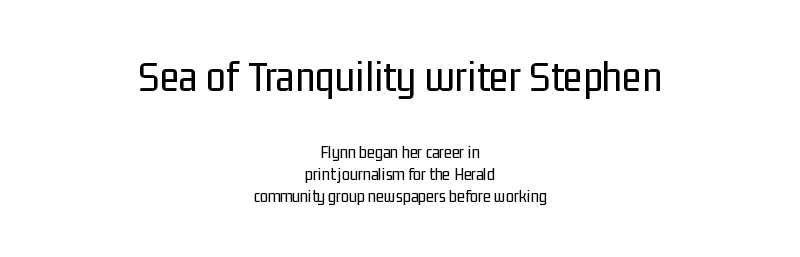
Q: Is the text bold? A: No.
Q: Is the text italic (slanted)? A: No, it is upright.
Q: Is the typeface a serif or a sans-serif typeface? A: Sans-serif.
Q: Is the text underlined? A: No.
Q: How is the paragraph aligned? A: Centered.
Q: Is the spacing between letters normal or unusually wide? A: Normal.
Q: Which block of text is set in a larger size, the first (top) or the second (bottom)? A: The first (top) one.
Q: Width (condensed, normal, or wide)? A: Condensed.
Q: Stroke contrast? A: Low.
Q: x-height? A: Medium.
Q: Monospaced? A: No.
